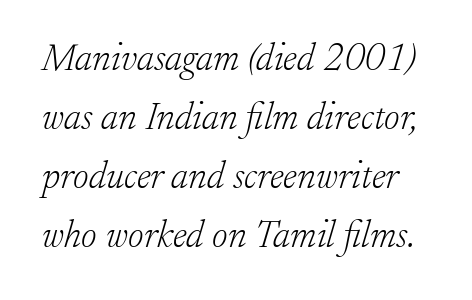
Are there feet on the stems? There are — it's a serif. Do the characters align in a grid? No, the font is proportional. This sample keeps an unexceptional amount of space between lines. No word sits above an underline.
